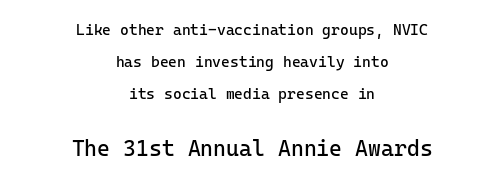
The image shows 22 px text type, upright; set centered, loose line spacing (2.15x), normal letter spacing, not underlined; the second (bottom) block is 1.47x larger.
